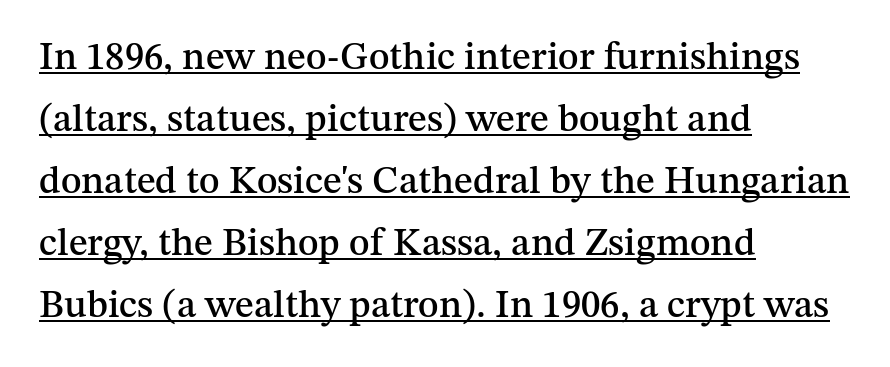
{"serif": "yes", "italic": "no", "width": "normal", "stroke_contrast": "medium", "x_height": "medium", "monospaced": "no", "underline": "yes", "align": "left", "line_spacing": "normal", "line_spacing_ratio": 1.59, "letter_spacing": "normal", "letter_spacing_em": 0.0, "glyph_px": 39}
